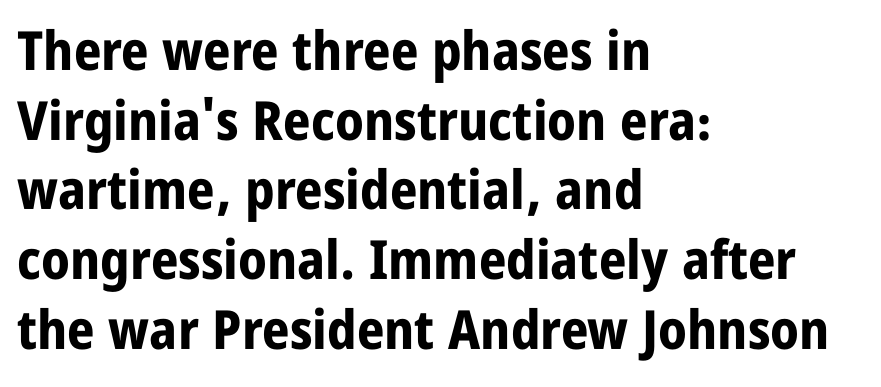
The image shows 54 px bold, condensed sans-serif type, upright; set left-aligned, normal line spacing (1.29x), normal letter spacing, not underlined; low stroke contrast and a large x-height.
